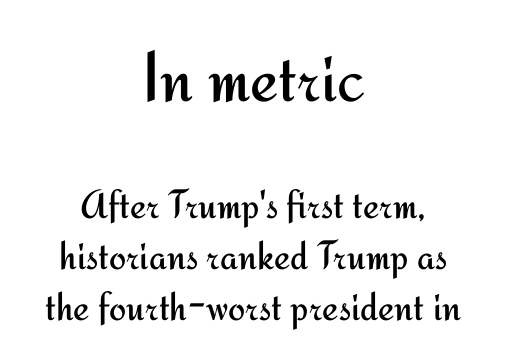
The image shows 71 px regular-weight sans-serif type, upright; set centered, line spacing 1.24x, normal letter spacing, not underlined; the first (top) block is 1.73x larger; medium stroke contrast and a small x-height.
